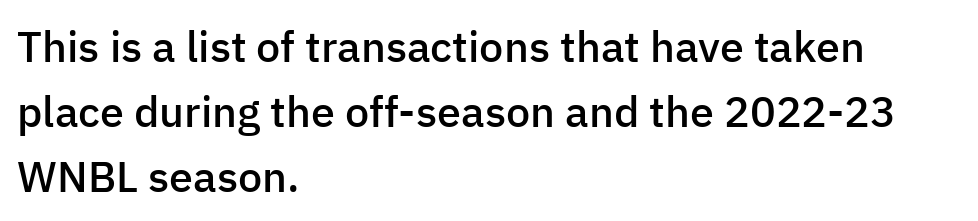
Stems and bowls a touch heavier than normal — semibold. A typesetter would mark this as roman, not italic. Nobody touched the tracking dial on this one. Honestly, there is no underline to notice here at all. How would I describe the line gaps? Plain and ordinary.
